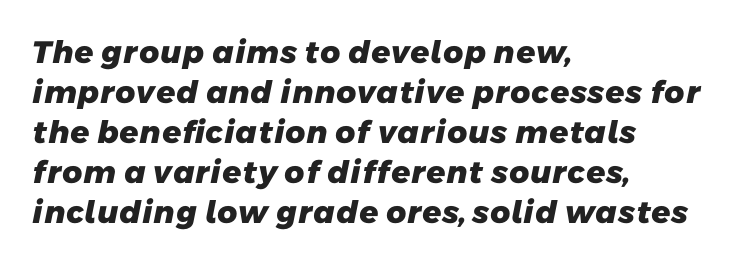
Baseline-to-baseline distance is the conventional proportion of letter height. The letterforms sit shoulder to shoulder at normal distance. The characters display no serif detailing; their extremities are plain. The face used here is proportionally spaced, like ordinary book or web type.
